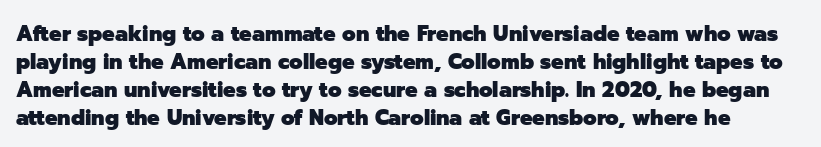
The font is running at its bold setting. Characters remain perfectly vertical along every line. Baseline-to-baseline distance is the conventional proportion of letter height. Nobody drew a line under any word here. What stands out about the letter spacing? Nothing — it is the standard amount.
